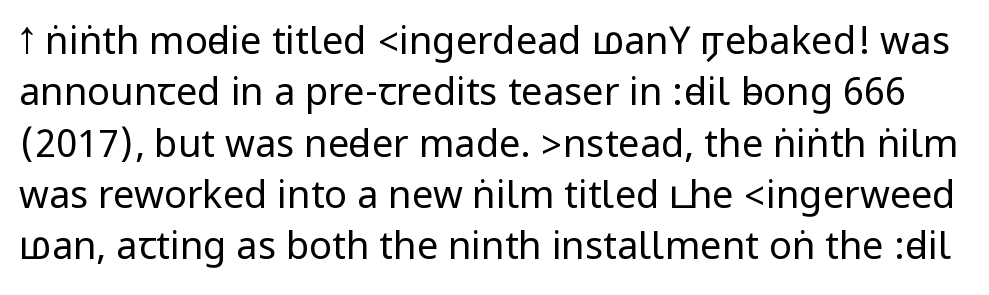
Reading down the column, the eye jumps a familiar distance to each next line. No chunkiness to these letters — they're not bold. Ordinary non-slanted type is in use. To sum up the face: it is a sans, with no serifs.
